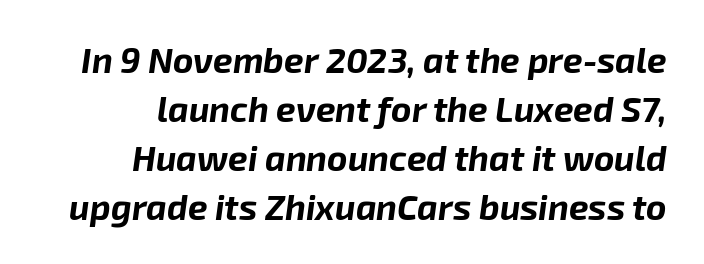
{"italic": "yes", "lean": "right", "slant_degrees": 8, "bold": "yes", "weight": "bold", "width": "normal", "stroke_contrast": "low", "x_height": "medium", "monospaced": "no", "underline": "no", "align": "right", "line_spacing": "normal", "line_spacing_ratio": 1.4, "letter_spacing": "normal", "letter_spacing_em": 0.0, "glyph_px": 35}
